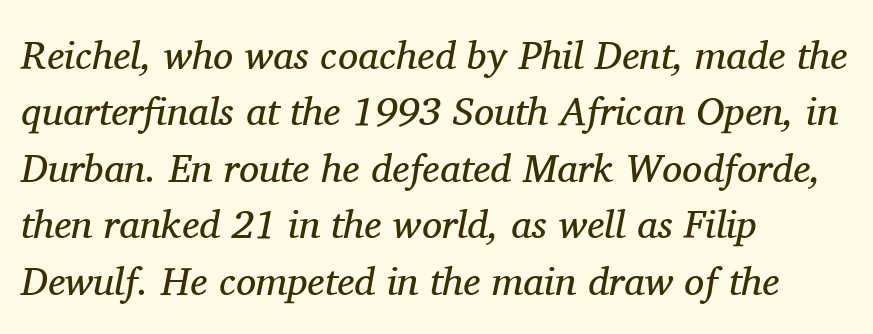
The image shows 40 px regular-weight serif type, italic (leaning right); set left-aligned, normal line spacing (1.41x), normal letter spacing, not underlined; medium stroke contrast and a medium x-height.
